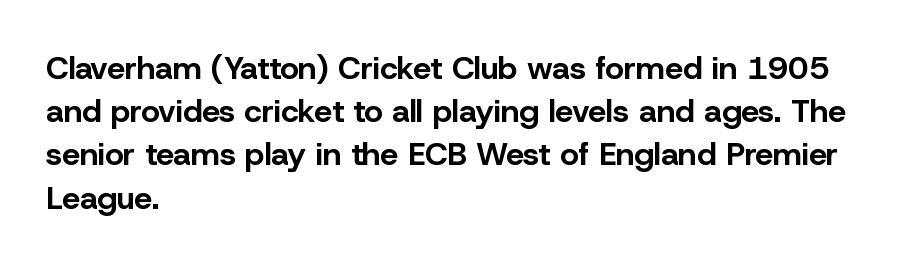
{"serif": "no", "italic": "no", "bold": "yes", "weight": "bold", "width": "normal", "stroke_contrast": "low", "x_height": "medium", "monospaced": "no", "underline": "no", "align": "left", "line_spacing": "normal", "line_spacing_ratio": 1.35, "letter_spacing": "normal", "letter_spacing_em": 0.0, "glyph_px": 32}
